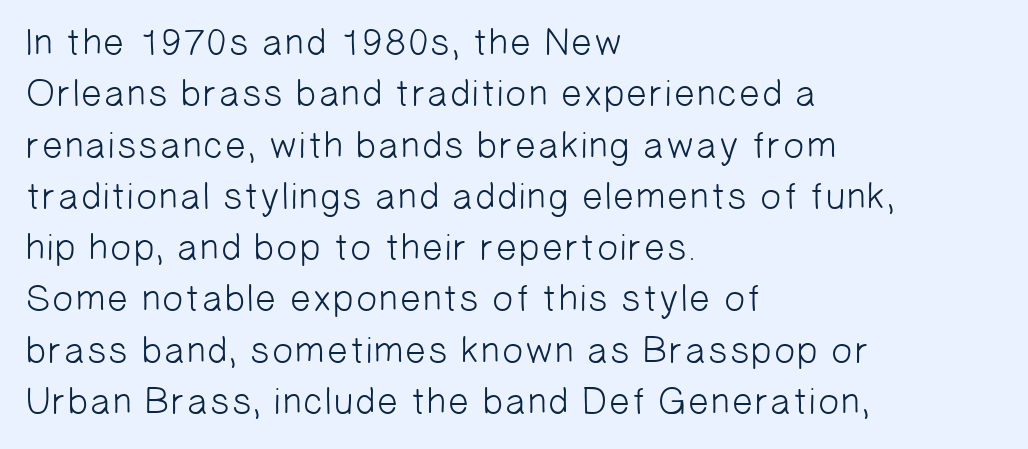
Here the glyphs are tracked normally, forming tight word shapes. The baseline area is clear. The typeface chosen for these lines omits serifs. Typeset ragged right — the left edge is the straight one. Each letter keeps its own natural width here, so spacing adapts to shape. Stems and bowls with no extra thickness — not bold.
